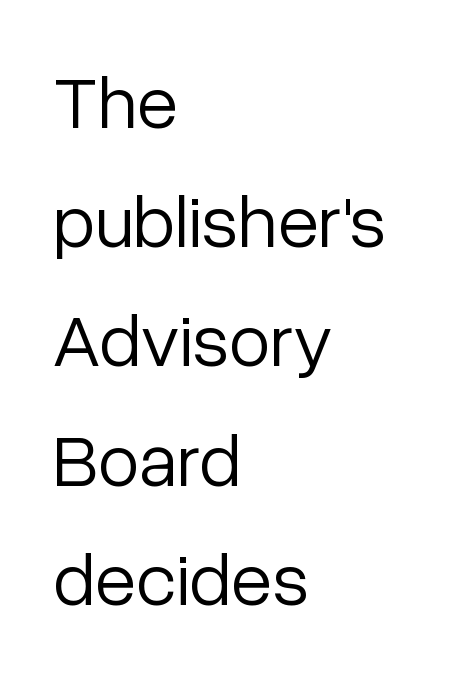
{"serif": "no", "italic": "no", "bold": "no", "weight": "light", "width": "normal", "stroke_contrast": "low", "x_height": "medium", "monospaced": "no", "underline": "no", "align": "left", "line_spacing": "normal", "line_spacing_ratio": 1.59, "letter_spacing": "normal", "letter_spacing_em": 0.0, "glyph_px": 75}
